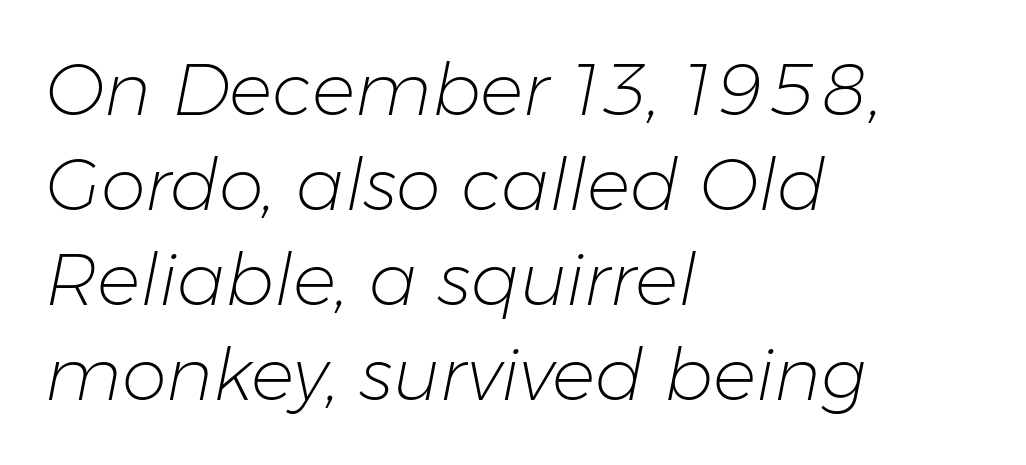
The image shows 72 px light type, italic (leaning right); set left-aligned, normal line spacing (1.32x), normal letter spacing, not underlined; low stroke contrast and a medium x-height.
